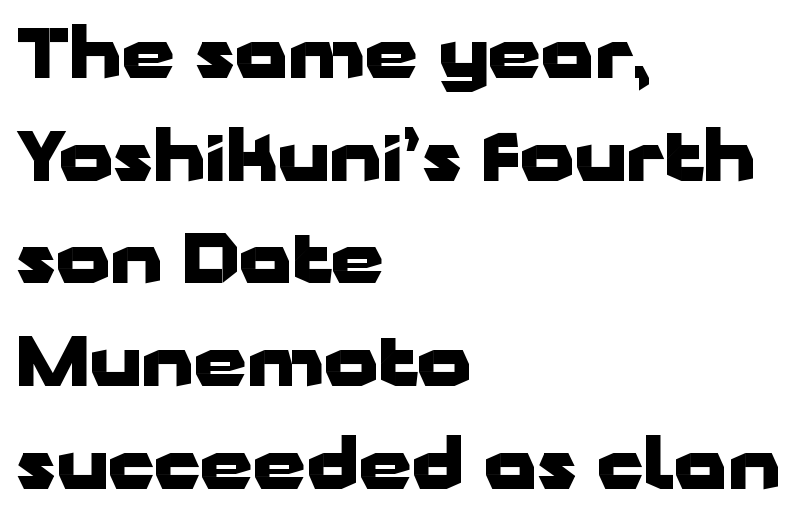
The text block is weighted toward the left margin, trailing off unevenly rightward. Unlike italic type, these characters show no tilt at all. Compared with an ordinary text face, these strokes are far heavier — a full bold. The strip under each line holds only bare page. If you measured baseline to baseline, you'd find a middling distance.
